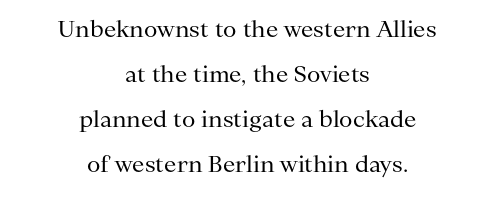
Is this a heavy cut? Hardly; it is regular or lighter. Nobody touched the tracking dial on this one. Honestly, the rows look like they've been pulled way apart. Leftover space on each line is divided equally before and after the words.
